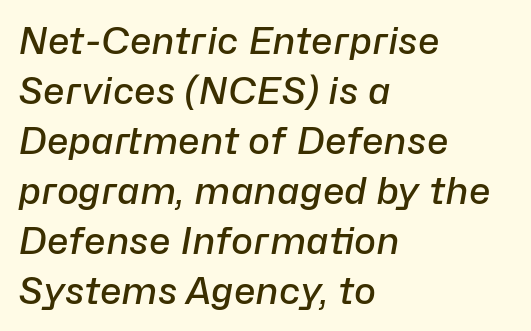
{"italic": "yes", "lean": "right", "slant_degrees": 10, "bold": "semi", "weight": "semibold", "width": "normal", "stroke_contrast": "low", "x_height": "medium", "monospaced": "no", "underline": "no", "align": "left", "line_spacing": "normal", "line_spacing_ratio": 1.35, "letter_spacing": "normal", "letter_spacing_em": 0.0, "glyph_px": 37}
